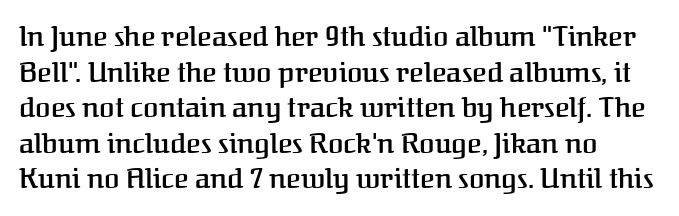
The image shows 28 px semibold serif type, upright; set normal line spacing (1.27x), normal letter spacing, not underlined; medium stroke contrast and a medium x-height.
